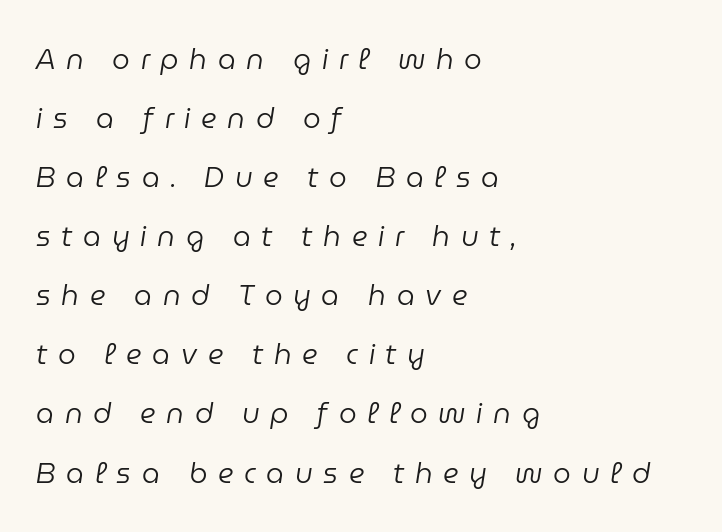
Q: Is the text bold? A: No.
Q: Is the text italic (slanted)? A: Yes, it leans right by about 9 degrees.
Q: Is the text underlined? A: No.
Q: How is the paragraph aligned? A: Left-aligned.
Q: Is the spacing between letters normal or unusually wide? A: Unusually wide.
Q: Is the spacing between lines tight, normal or loose? A: Loose.
Q: Width (condensed, normal, or wide)? A: Normal.
Q: Stroke contrast? A: Low.
Q: x-height? A: Medium.
Q: Monospaced? A: No.
